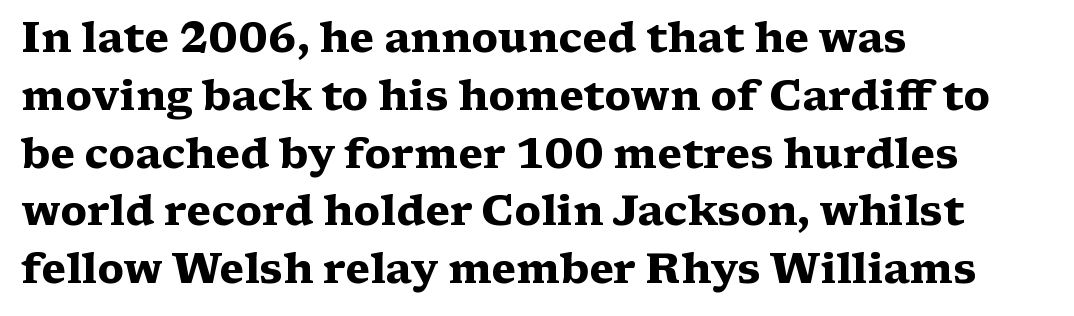
Q: Is the text bold? A: Yes.
Q: Is the text italic (slanted)? A: No, it is upright.
Q: Is the typeface a serif or a sans-serif typeface? A: Serif.
Q: Is the text underlined? A: No.
Q: How is the paragraph aligned? A: Left-aligned.
Q: Is the spacing between letters normal or unusually wide? A: Normal.
Q: Is the spacing between lines tight, normal or loose? A: Normal.
Q: Width (condensed, normal, or wide)? A: Wide.
Q: Stroke contrast? A: Medium.
Q: x-height? A: Medium.
Q: Monospaced? A: No.
